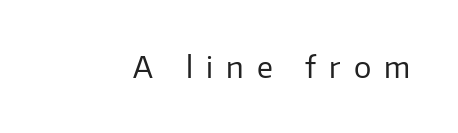
The image shows 29 px regular-weight sans-serif type, upright; set unusually wide letter spacing (+0.45 em), not underlined; low stroke contrast and a medium x-height.
